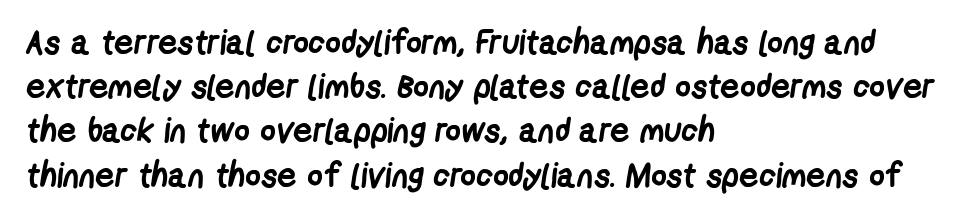
The image shows 34 px semibold, condensed sans-serif type; set left-aligned, normal line spacing (1.3x), normal letter spacing, not underlined; low stroke contrast and a medium x-height.
